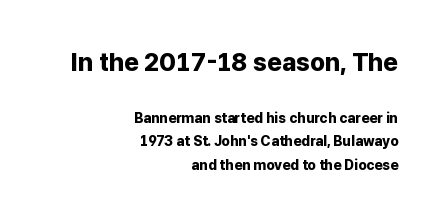
The passage shown stacks its lines at a standard gap. Stroke thickness is high; the sample reads as a true bold. Words float on clear page, feet unadorned. Top chunk: large. Bottom chunk: small.
